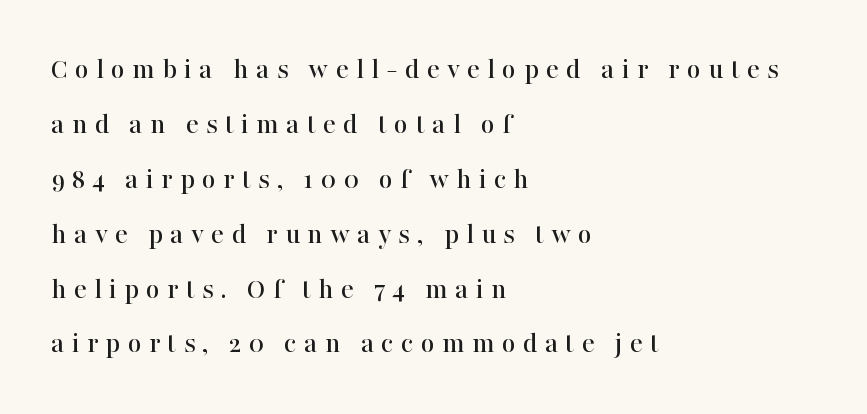
The letters are spread apart with noticeably loose tracking. Leftover space on each line is placed entirely after the last word. Type without underlining. Is this a sans? No — the strokes have serifs. Character widths vary here, with narrow letters taking less room than wide ones.
